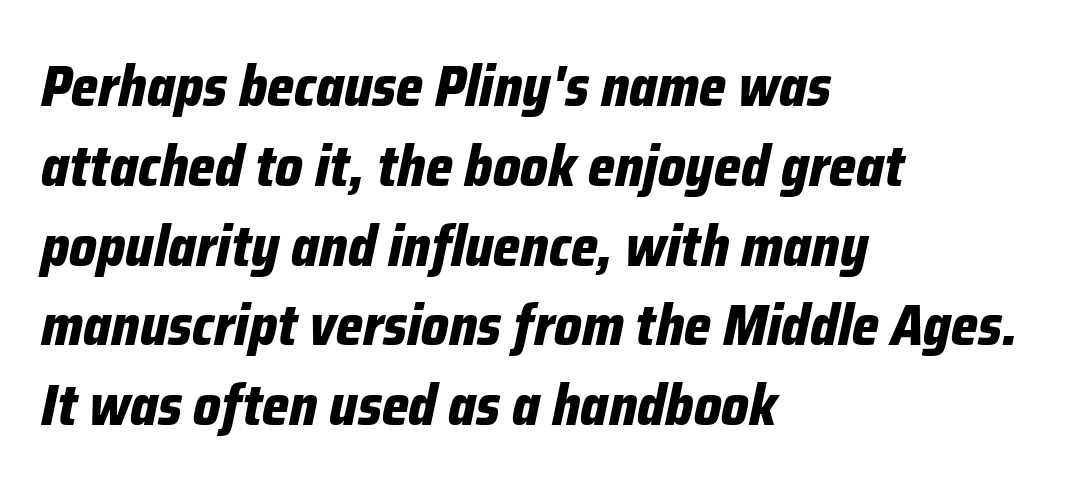
Q: Is the text bold? A: Yes.
Q: Is the text italic (slanted)? A: Yes, it leans right by about 12 degrees.
Q: Is the text underlined? A: No.
Q: How is the paragraph aligned? A: Left-aligned.
Q: Is the spacing between letters normal or unusually wide? A: Normal.
Q: Is the spacing between lines tight, normal or loose? A: Normal.
Q: Width (condensed, normal, or wide)? A: Condensed.
Q: Stroke contrast? A: Low.
Q: x-height? A: Medium.
Q: Monospaced? A: No.
